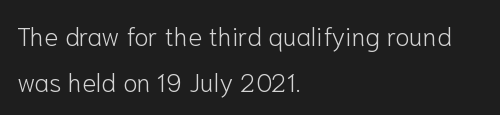
{"italic": "no", "bold": "no", "underline": "no", "align": "left", "line_spacing_ratio": 1.76, "letter_spacing": "normal", "letter_spacing_em": 0.0, "glyph_px": 26}
